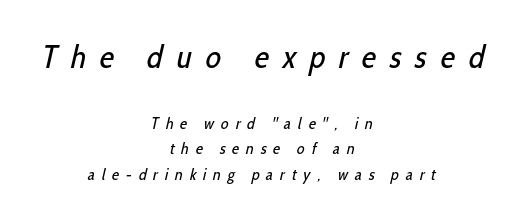
The image shows 32 px regular-weight, condensed sans-serif type; set centered, normal line spacing (1.58x), unusually wide letter spacing (+0.43 em), not underlined; the first (top) block is 2.0x larger; low stroke contrast and a medium x-height.
